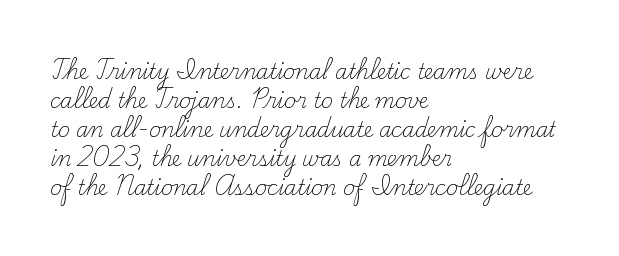
The image shows 20 px text type; set left-aligned, normal line spacing (1.45x), normal letter spacing, not underlined.
